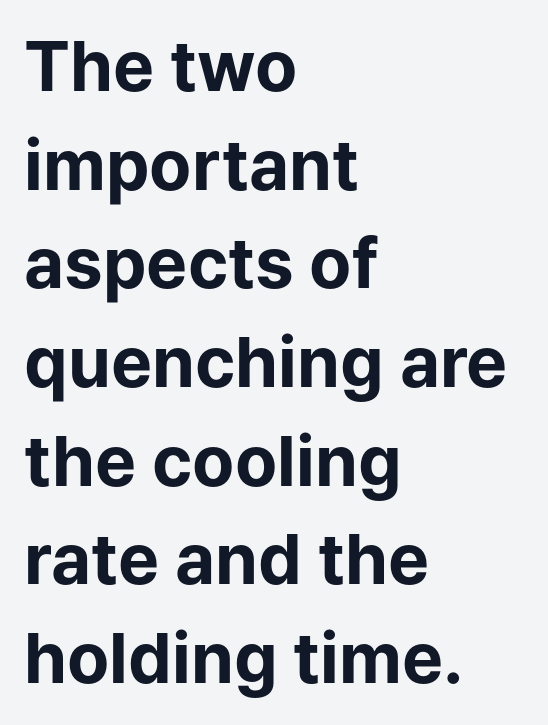
Set as a true bold cut, around the 700 mark. Summary of vertical rhythm: regular, with standard interline spacing. Unmarked baselines from the first word to the last. The text was rendered using a sans face with plain stroke endings. Compared with a centered layout, this one pins lines to the left instead. Quick note: not italic, upright.
